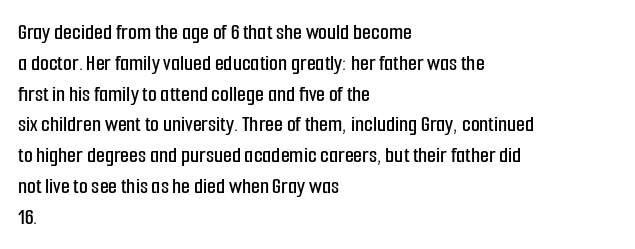
Q: Is the text italic (slanted)? A: No, it is upright.
Q: Is the text underlined? A: No.
Q: How is the paragraph aligned? A: Left-aligned.
Q: Is the spacing between letters normal or unusually wide? A: Normal.
Q: Is the spacing between lines tight, normal or loose? A: Normal.
